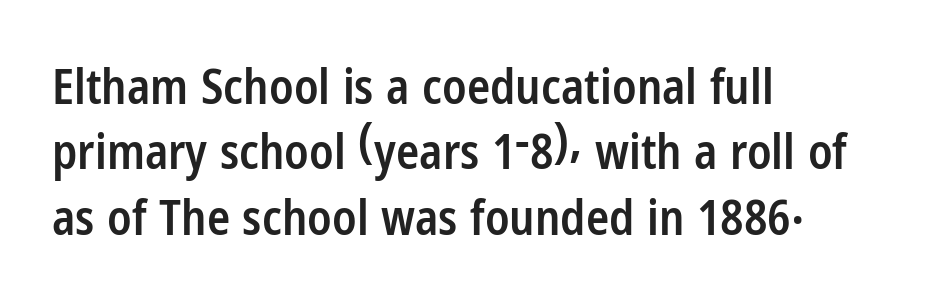
The image shows 48 px semibold, condensed sans-serif type, upright; set left-aligned, normal line spacing (1.36x), normal letter spacing, not underlined; low stroke contrast and a medium x-height.
